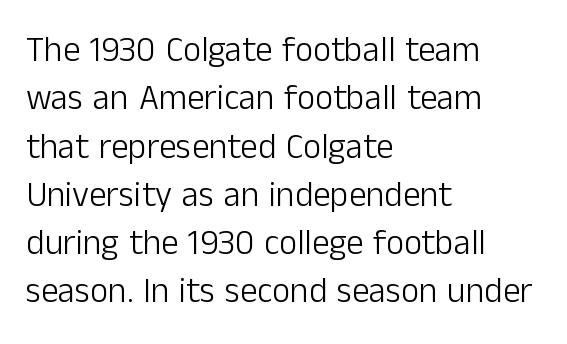
It's the straight-up-and-down kind of type. This sample has the flowing, uneven cadence of proportional lettering. The weight would be labelled regular, book, light, or lighter still. Nobody touched the tracking dial on this one.
